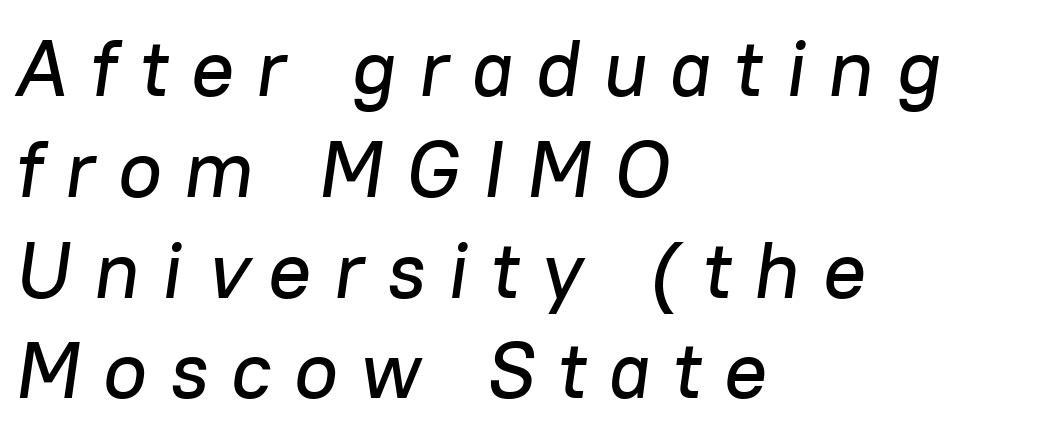
The image shows 80 px text type, italic (leaning right); set left-aligned, normal line spacing (1.26x), unusually wide letter spacing (+0.28 em), not underlined; low stroke contrast and a medium x-height.
